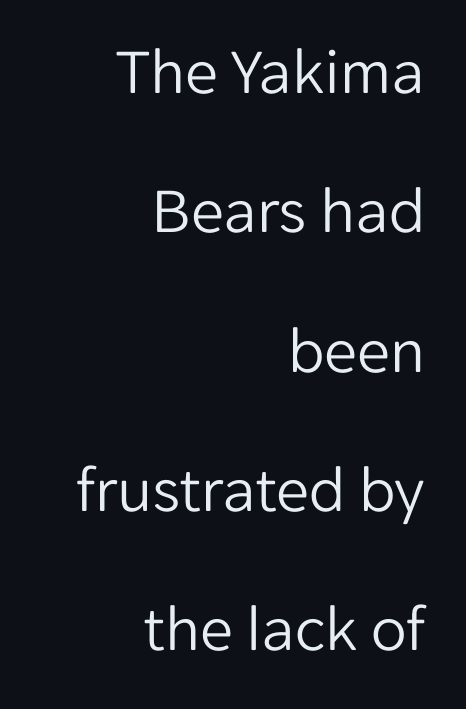
{"serif": "no", "italic": "no", "bold": "no", "weight": "light", "width": "normal", "stroke_contrast": "low", "x_height": "medium", "monospaced": "no", "underline": "no", "align": "right", "line_spacing": "loose", "line_spacing_ratio": 2.11, "letter_spacing": "normal", "letter_spacing_em": 0.0, "glyph_px": 66}
